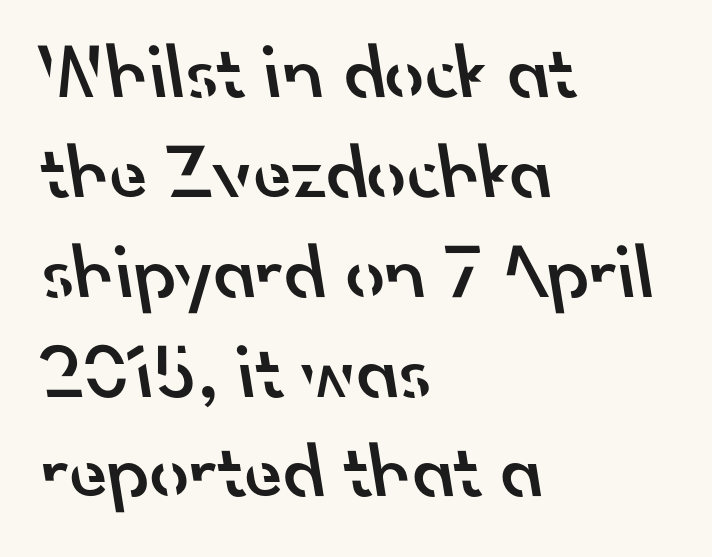
Q: Is the text bold? A: Semi-bold.
Q: Is the typeface a serif or a sans-serif typeface? A: Sans-serif.
Q: Is the text underlined? A: No.
Q: How is the paragraph aligned? A: Left-aligned.
Q: Is the spacing between letters normal or unusually wide? A: Normal.
Q: Is the spacing between lines tight, normal or loose? A: Normal.
Q: Width (condensed, normal, or wide)? A: Normal.
Q: Stroke contrast? A: Low.
Q: x-height? A: Small.
Q: Monospaced? A: No.
